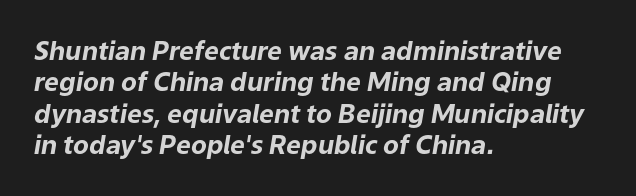
Descenders hang freely into open space. The strokes are fattened all the way to bold. Observe the ordinary spacing: letters are neighbours, not strangers. Is the block centered? No — it sits flush against the left margin. Notice how the stems are inclined rather than vertical — that's the hallmark of italics.
